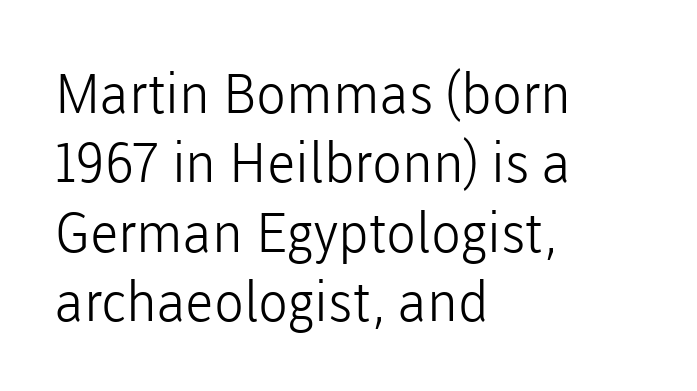
Q: Is the text bold? A: No.
Q: Is the text italic (slanted)? A: No, it is upright.
Q: Is the typeface a serif or a sans-serif typeface? A: Sans-serif.
Q: Is the text underlined? A: No.
Q: How is the paragraph aligned? A: Left-aligned.
Q: Is the spacing between letters normal or unusually wide? A: Normal.
Q: Is the spacing between lines tight, normal or loose? A: Normal.
Q: Width (condensed, normal, or wide)? A: Normal.
Q: Stroke contrast? A: Low.
Q: x-height? A: Medium.
Q: Monospaced? A: No.
